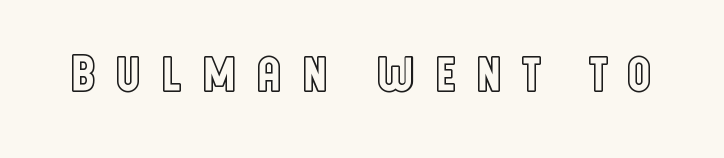
Plain, unruled lines of type. Is the letter spacing exaggerated? Yes — the characters are pushed far apart. Nope, not italic — everything's standing straight. Think of a printed novel: that variable character pitch is what you see here.
